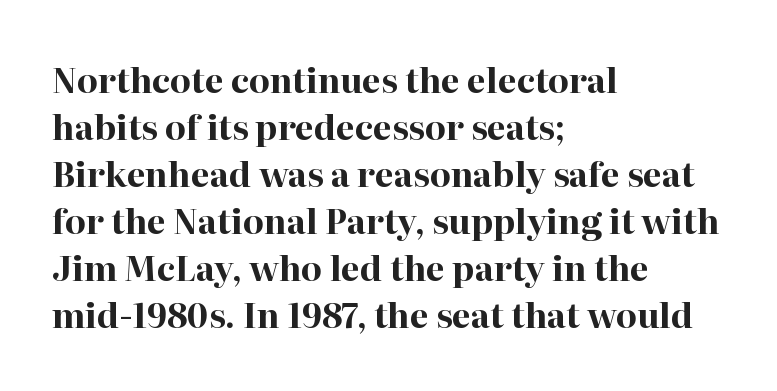
{"serif": "yes", "italic": "no", "bold": "yes", "weight": "bold", "width": "normal", "stroke_contrast": "high", "x_height": "medium", "monospaced": "no", "underline": "no", "align": "left", "line_spacing": "normal", "line_spacing_ratio": 1.38, "letter_spacing": "normal", "letter_spacing_em": 0.0, "glyph_px": 34}
